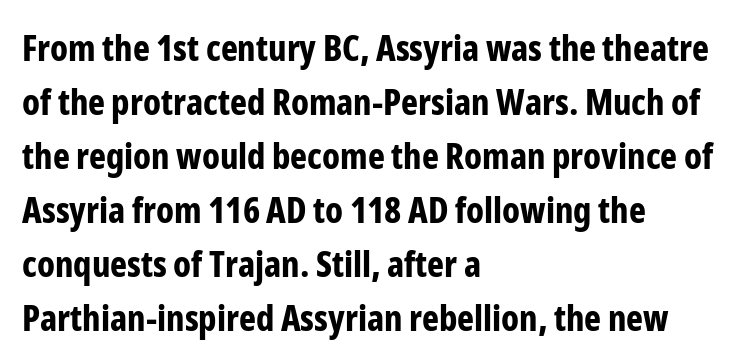
Q: Is the text bold? A: Yes.
Q: Is the text italic (slanted)? A: No, it is upright.
Q: Is the typeface a serif or a sans-serif typeface? A: Sans-serif.
Q: Is the text underlined? A: No.
Q: How is the paragraph aligned? A: Left-aligned.
Q: Is the spacing between letters normal or unusually wide? A: Normal.
Q: Is the spacing between lines tight, normal or loose? A: Normal.
Q: Width (condensed, normal, or wide)? A: Condensed.
Q: Stroke contrast? A: Low.
Q: x-height? A: Medium.
Q: Monospaced? A: No.
